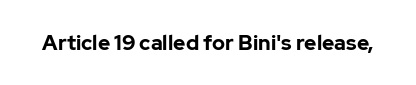
The letterforms sit shoulder to shoulder at normal distance. These lines were composed using upright roman letters. Check the space under the baseline: it is left empty. The sample has been set heavy, in full bold.
